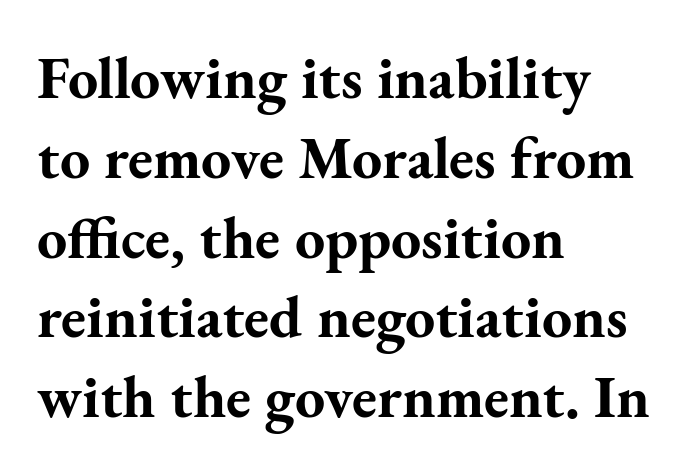
Q: Is the text bold? A: Yes.
Q: Is the text italic (slanted)? A: No, it is upright.
Q: Is the typeface a serif or a sans-serif typeface? A: Serif.
Q: Is the text underlined? A: No.
Q: How is the paragraph aligned? A: Left-aligned.
Q: Is the spacing between letters normal or unusually wide? A: Normal.
Q: Is the spacing between lines tight, normal or loose? A: Normal.
Q: Width (condensed, normal, or wide)? A: Normal.
Q: Stroke contrast? A: Medium.
Q: x-height? A: Small.
Q: Monospaced? A: No.
